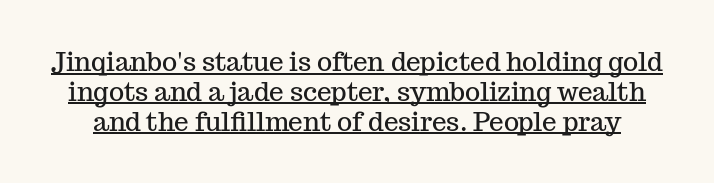
The letters stand straight up with perfectly vertical stems. This sample trades vertical openness for compactness between lines. Look at the tracking — it's just the regular setting, nothing added. Honestly, the underline is the first thing you notice here.
